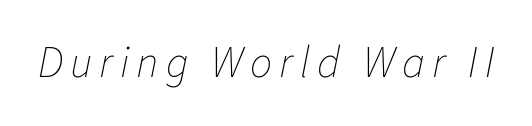
{"italic": "yes", "lean": "right", "slant_degrees": 11, "bold": "no", "weight": "thin", "width": "normal", "stroke_contrast": "low", "x_height": "medium", "monospaced": "no", "underline": "no", "glyph_px": 44}
